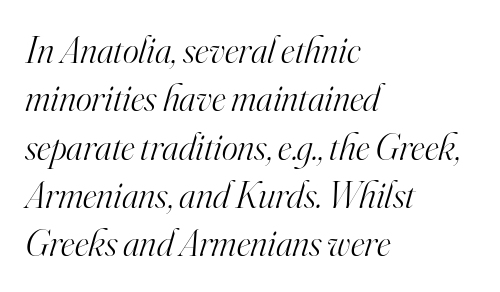
Q: Is the text bold? A: No.
Q: Is the text italic (slanted)? A: Yes, it leans right by about 16 degrees.
Q: Is the typeface a serif or a sans-serif typeface? A: Serif.
Q: Is the text underlined? A: No.
Q: How is the paragraph aligned? A: Left-aligned.
Q: Is the spacing between letters normal or unusually wide? A: Normal.
Q: Is the spacing between lines tight, normal or loose? A: Normal.
Q: Width (condensed, normal, or wide)? A: Normal.
Q: Stroke contrast? A: High.
Q: x-height? A: Small.
Q: Monospaced? A: No.
